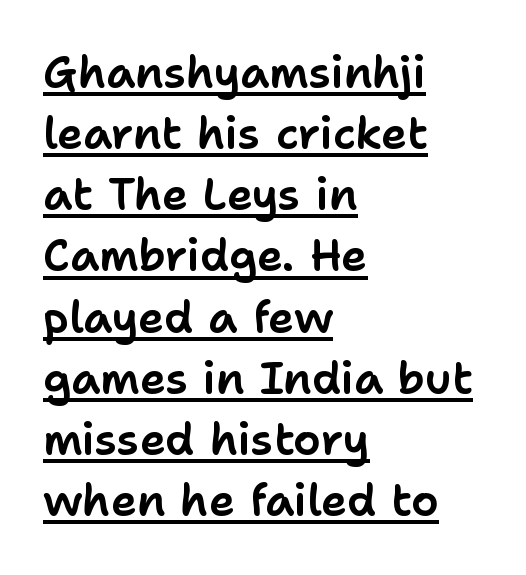
Do the characters align in a grid? No, the font is proportional. The compositor pushed each line to the left boundary. The letters stand upright; this is a roman face. Are there feet on the stems? There aren't — it's a sans.
